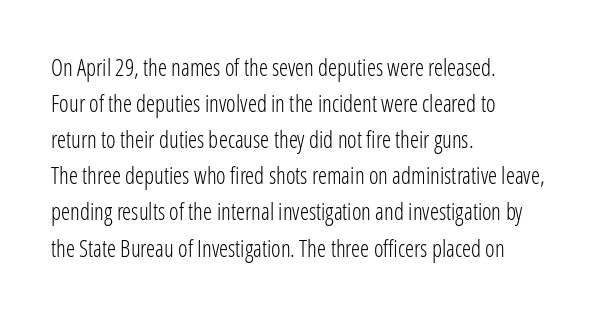
The image shows 23 px text type, upright; set left-aligned, normal line spacing (1.57x), normal letter spacing, not underlined.
